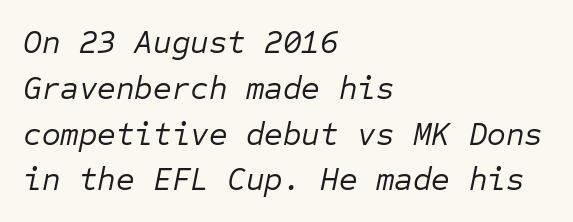
{"italic": "yes", "lean": "right", "slant_degrees": 12, "bold": "no", "weight": "regular", "width": "normal", "stroke_contrast": "low", "x_height": "medium", "monospaced": "yes", "underline": "no", "align": "left", "line_spacing": "normal", "line_spacing_ratio": 1.43, "letter_spacing": "normal", "letter_spacing_em": 0.0, "glyph_px": 32}
